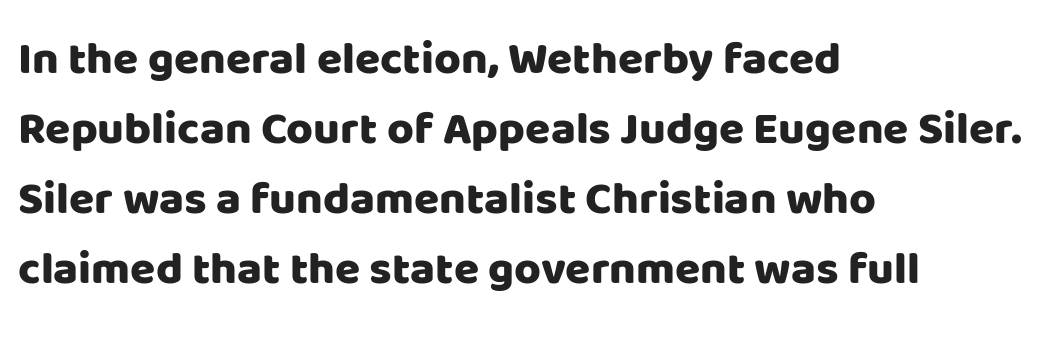
Where is the straight margin? On the left. It's the straight-up-and-down kind of type. The foot of each line stays bare and open. The letterforms sit shoulder to shoulder at normal distance. Baseline-to-baseline distance is the conventional proportion of letter height. Varying glyph widths throughout — classic text-font behaviour.
